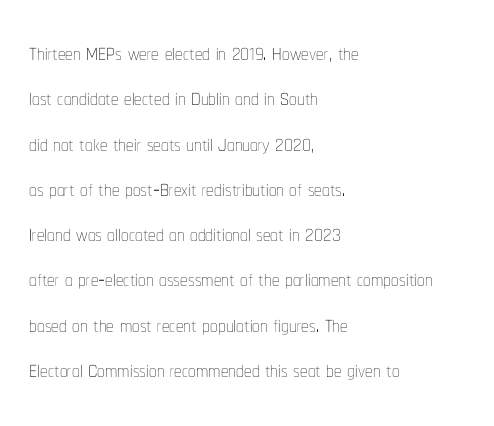
The type is set solid horizontally, with unmodified tracking. The lines in this sample share a left origin and differ only in where they stop. Ordinary non-slanted type is in use. Lines of text with bare space underneath. On a weight scale, this lands at 450 or below.
